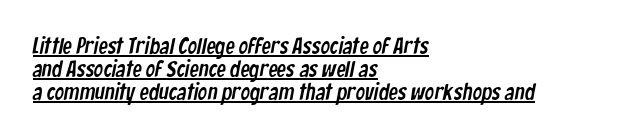
The image shows 23 px text type; set left-aligned, tight line spacing (1.01x), normal letter spacing, underlined.
